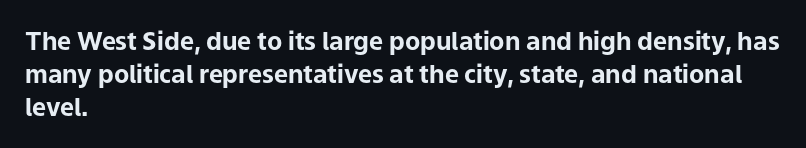
A full-strength bold gives these letters their thick strokes. The gaps between neighbouring characters are ordinary and unremarkable. The lines sit at an ordinary, default distance from one another. Descender tails drop into unmarked territory.
